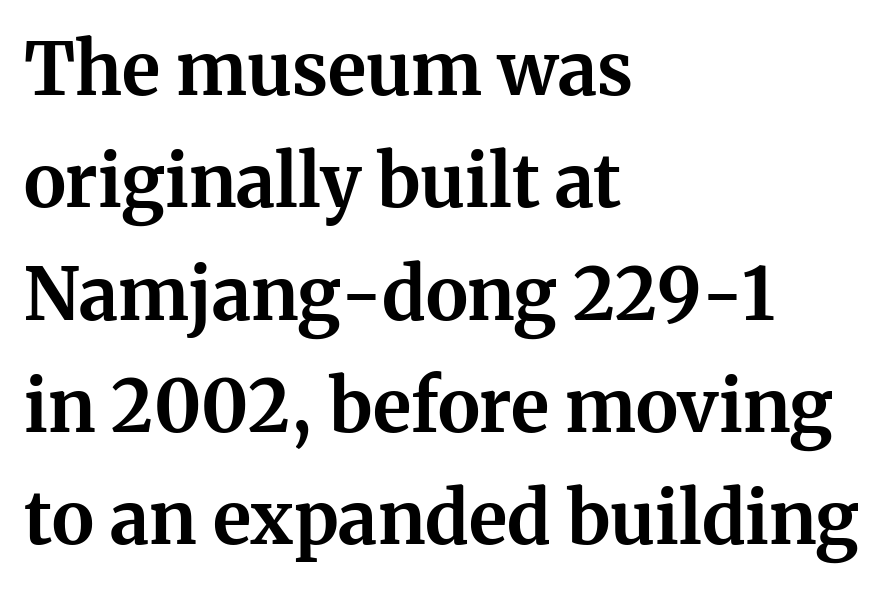
Q: Is the text bold? A: Yes.
Q: Is the text italic (slanted)? A: No, it is upright.
Q: Is the typeface a serif or a sans-serif typeface? A: Serif.
Q: Is the text underlined? A: No.
Q: How is the paragraph aligned? A: Left-aligned.
Q: Is the spacing between letters normal or unusually wide? A: Normal.
Q: Is the spacing between lines tight, normal or loose? A: Normal.
Q: Width (condensed, normal, or wide)? A: Normal.
Q: Stroke contrast? A: Medium.
Q: x-height? A: Medium.
Q: Monospaced? A: No.
